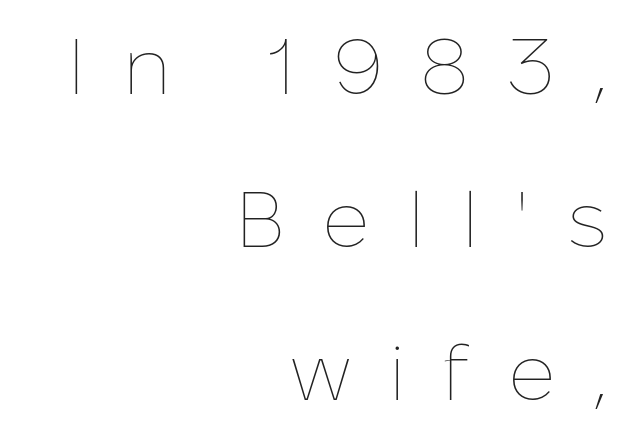
{"italic": "no", "bold": "no", "weight": "thin", "width": "normal", "stroke_contrast": "low", "x_height": "medium", "monospaced": "no", "underline": "no", "align": "right", "line_spacing": "loose", "line_spacing_ratio": 1.96, "letter_spacing": "wide", "letter_spacing_em": 0.48, "glyph_px": 78}
